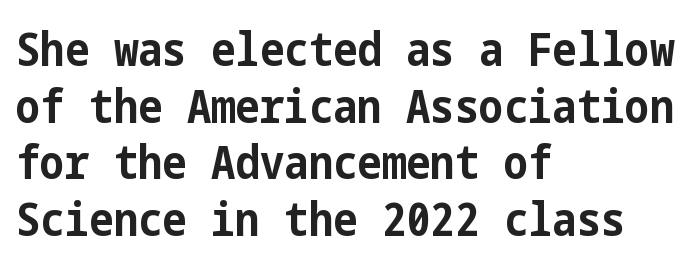
Q: Is the text bold? A: Yes.
Q: Is the text italic (slanted)? A: No, it is upright.
Q: Is the typeface a serif or a sans-serif typeface? A: Sans-serif.
Q: Is the text underlined? A: No.
Q: How is the paragraph aligned? A: Left-aligned.
Q: Is the spacing between letters normal or unusually wide? A: Normal.
Q: Width (condensed, normal, or wide)? A: Condensed.
Q: Stroke contrast? A: Low.
Q: x-height? A: Medium.
